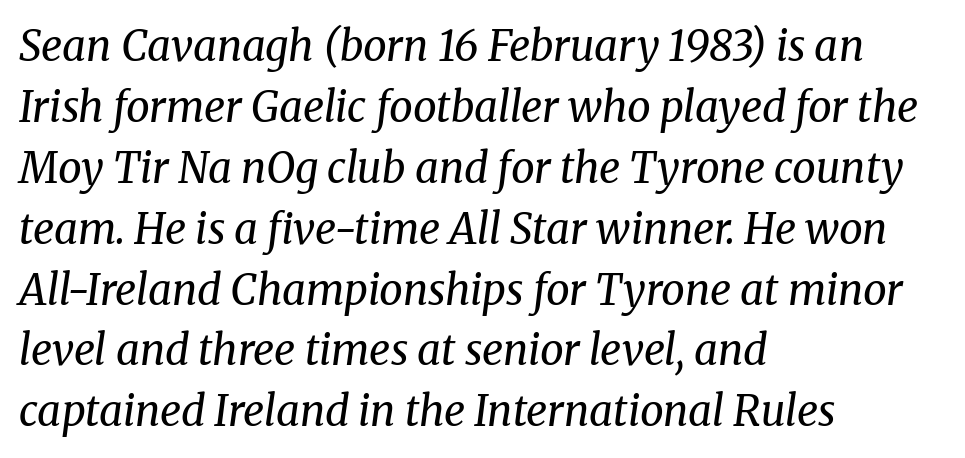
{"serif": "yes", "italic": "yes", "lean": "right", "slant_degrees": 8, "bold": "no", "weight": "regular", "width": "normal", "stroke_contrast": "medium", "x_height": "medium", "monospaced": "no", "underline": "no", "align": "left", "line_spacing": "normal", "line_spacing_ratio": 1.45, "letter_spacing": "normal", "letter_spacing_em": 0.0, "glyph_px": 42}
